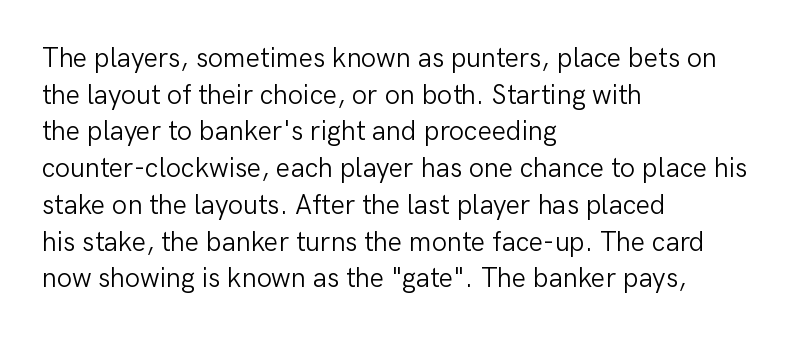
Q: Is the text bold? A: No.
Q: Is the text italic (slanted)? A: No, it is upright.
Q: Is the text underlined? A: No.
Q: How is the paragraph aligned? A: Left-aligned.
Q: Is the spacing between letters normal or unusually wide? A: Normal.
Q: Is the spacing between lines tight, normal or loose? A: Normal.
